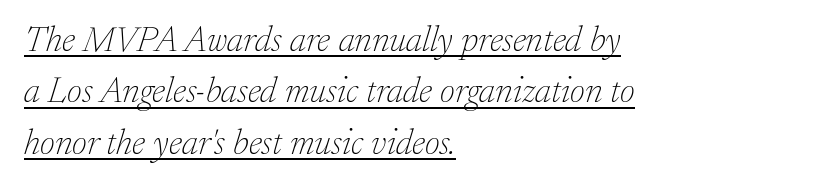
Default kerning and tracking; the words read as compact shapes. The lettering tilts uniformly, giving the passage an italic look. Quick note: interline space is typical. The face used here appears with an underline applied. The rendering uses natural spacing where letterforms have individual widths. The lines in this sample share a left origin and differ only in where they stop.
